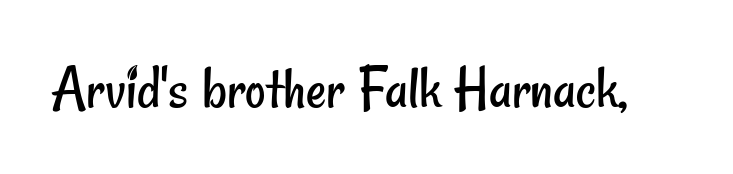
A quiet, ordinary-to-light weight characterises the typeface. No feet cap the strokes, marking this as sans-serif type. Each row of text sits above clean, open space. You could not count columns in this text — the font is proportionally spaced. In terms of letterspacing, this is plain default setting.
